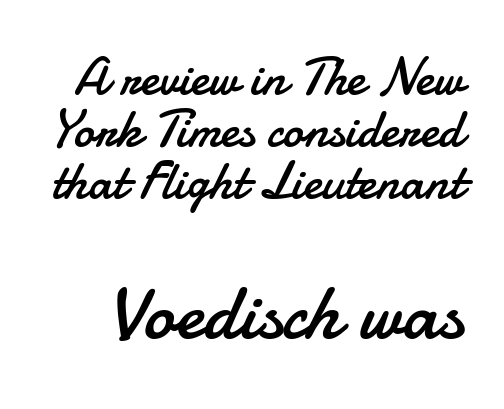
{"serif": "no", "bold": "no", "weight": "regular", "width": "normal", "stroke_contrast": "low", "x_height": "small", "monospaced": "no", "underline": "no", "line_spacing": "tight", "line_spacing_ratio": 1.0, "letter_spacing": "normal", "letter_spacing_em": 0.0, "larger_block": "second", "size_ratio": 1.5, "glyph_px": 78}
